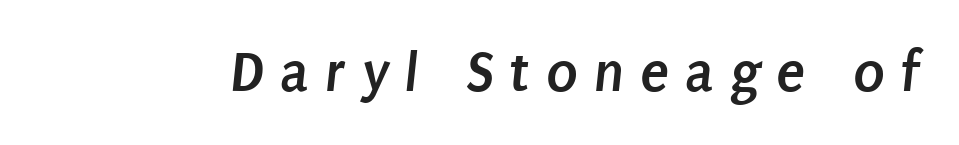
Q: Is the text bold? A: Yes.
Q: Is the typeface a serif or a sans-serif typeface? A: Sans-serif.
Q: Is the text underlined? A: No.
Q: Is the spacing between letters normal or unusually wide? A: Unusually wide.
Q: Width (condensed, normal, or wide)? A: Condensed.
Q: Stroke contrast? A: Low.
Q: x-height? A: Large.
Q: Monospaced? A: No.
